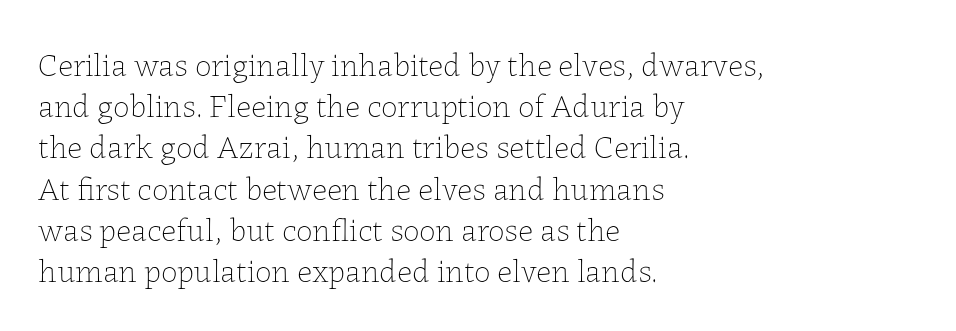
The image shows 33 px thin type, upright; set left-aligned, normal line spacing (1.25x), normal letter spacing, not underlined; low stroke contrast and a medium x-height.
